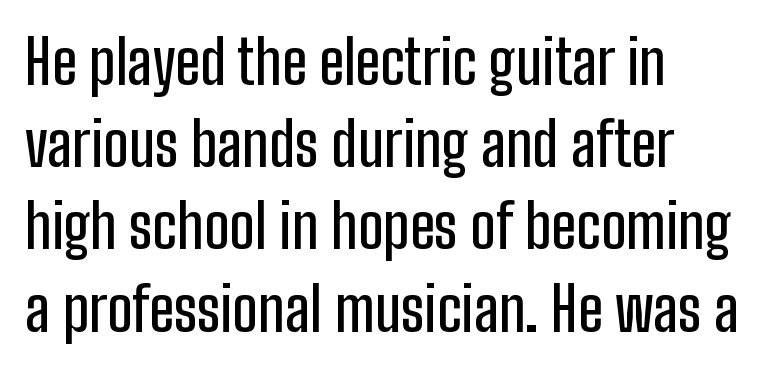
{"serif": "no", "italic": "no", "width": "condensed", "stroke_contrast": "low", "x_height": "medium", "monospaced": "no", "underline": "no", "align": "left", "line_spacing": "normal", "line_spacing_ratio": 1.37, "letter_spacing": "normal", "letter_spacing_em": 0.0, "glyph_px": 60}
